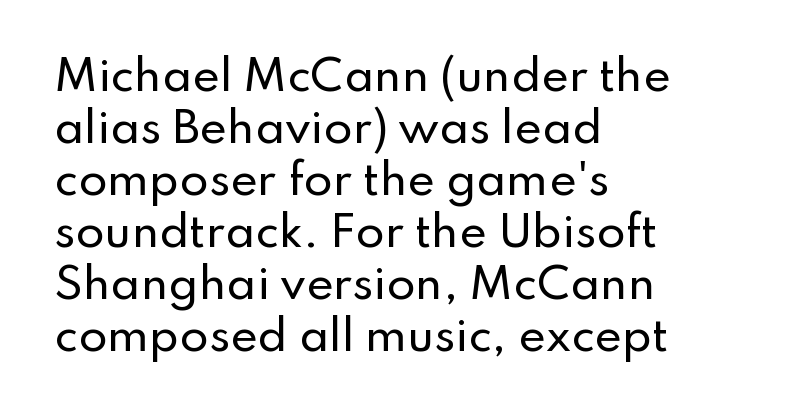
The image shows 42 px sans-serif type, upright; set left-aligned, line spacing 1.24x, normal letter spacing, not underlined; low stroke contrast and a small x-height.
